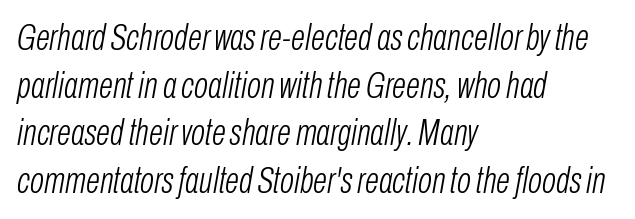
The face looks like a standard text weight, possibly lighter. Visually the block forms a straight wall on the left and a jagged coastline on the right. Is this a fixed-width face? No — the glyphs have proportional, varying widths. Italic? Definitely — the glyphs are oblique. Compared with typical paragraphs, the rows here are spaced about the same. Plain, unruled lines of type.
